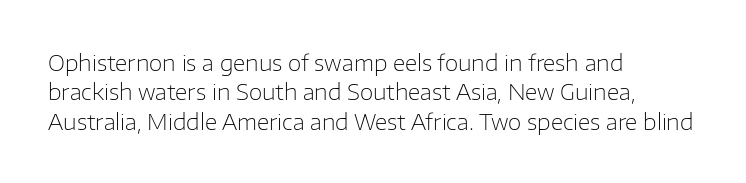
Q: Is the text bold? A: No.
Q: Is the text italic (slanted)? A: No, it is upright.
Q: Is the text underlined? A: No.
Q: How is the paragraph aligned? A: Left-aligned.
Q: Is the spacing between letters normal or unusually wide? A: Normal.
Q: Is the spacing between lines tight, normal or loose? A: Normal.
